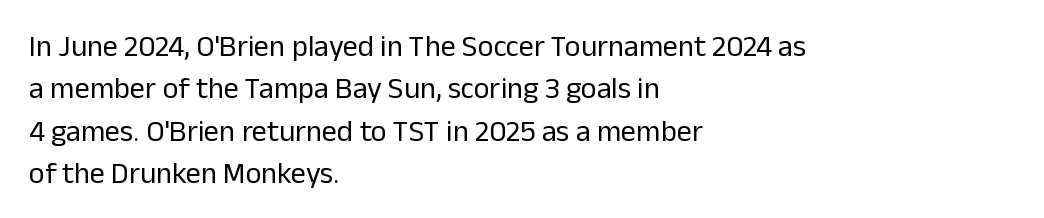
The image shows 30 px regular-weight sans-serif type, upright; set left-aligned, normal line spacing (1.41x), normal letter spacing, not underlined; low stroke contrast and a medium x-height.
